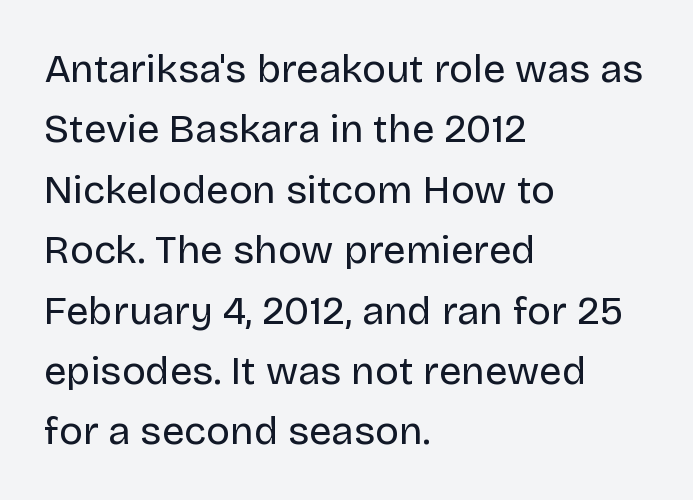
Q: Is the text bold? A: No.
Q: Is the text italic (slanted)? A: No, it is upright.
Q: Is the typeface a serif or a sans-serif typeface? A: Sans-serif.
Q: Is the text underlined? A: No.
Q: How is the paragraph aligned? A: Left-aligned.
Q: Is the spacing between letters normal or unusually wide? A: Normal.
Q: Is the spacing between lines tight, normal or loose? A: Normal.
Q: Width (condensed, normal, or wide)? A: Normal.
Q: Stroke contrast? A: Low.
Q: x-height? A: Large.
Q: Monospaced? A: No.
